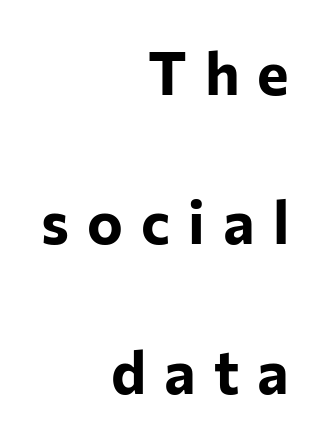
You can tell from the bare stems that sans-serif type was used. Leading: increased. Substantial extra tracking has been applied to these lines. Looks like regular typesetting: each glyph gets only the width it needs. Posture: straight, roman, zero tilt. The rendering uses a bold face; every stroke is thick and dark.
